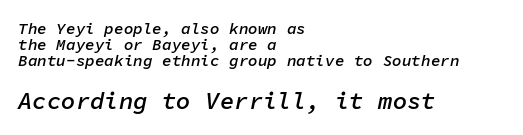
Q: Is the text bold? A: Semi-bold.
Q: Is the text italic (slanted)? A: Yes, it leans right by about 11 degrees.
Q: Is the text underlined? A: No.
Q: How is the paragraph aligned? A: Left-aligned.
Q: Is the spacing between letters normal or unusually wide? A: Normal.
Q: Is the spacing between lines tight, normal or loose? A: Tight.
Q: Which block of text is set in a larger size, the first (top) or the second (bottom)? A: The second (bottom) one.
